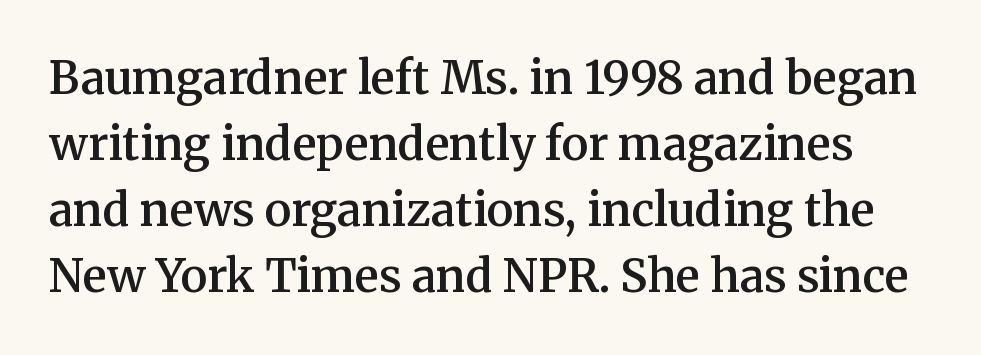
{"serif": "yes", "italic": "no", "bold": "semi", "weight": "semibold", "width": "normal", "stroke_contrast": "medium", "x_height": "medium", "monospaced": "no", "underline": "no", "line_spacing": "normal", "line_spacing_ratio": 1.47, "letter_spacing": "normal", "letter_spacing_em": 0.0, "glyph_px": 45}
